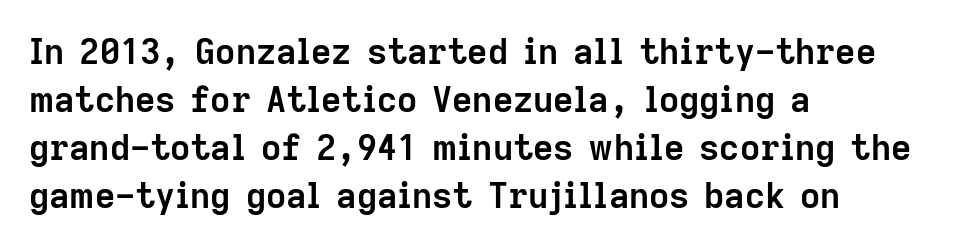
The image shows 35 px semibold sans-serif type, upright; set left-aligned, normal line spacing (1.37x), normal letter spacing, not underlined; low stroke contrast and a medium x-height.
